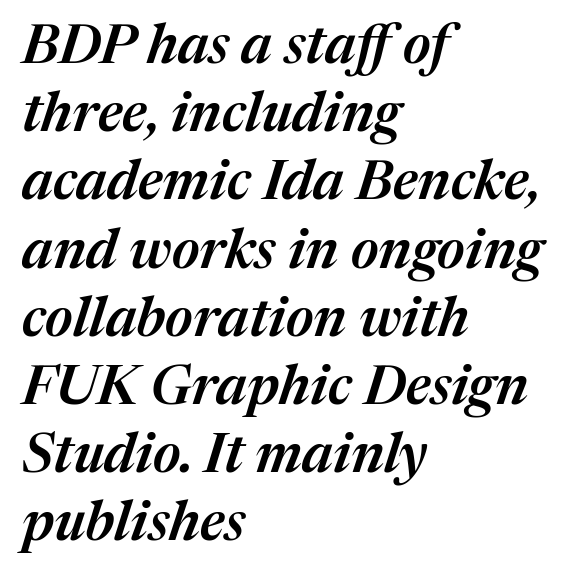
Q: Is the text bold? A: Semi-bold.
Q: Is the text italic (slanted)? A: Yes, it leans right by about 17 degrees.
Q: Is the text underlined? A: No.
Q: How is the paragraph aligned? A: Left-aligned.
Q: Is the spacing between letters normal or unusually wide? A: Normal.
Q: Width (condensed, normal, or wide)? A: Normal.
Q: Stroke contrast? A: Medium.
Q: x-height? A: Medium.
Q: Monospaced? A: No.
